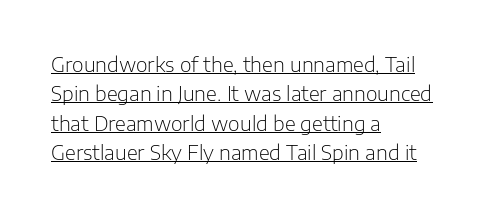
{"italic": "no", "bold": "no", "underline": "yes", "align": "left", "line_spacing": "normal", "line_spacing_ratio": 1.47, "letter_spacing": "normal", "letter_spacing_em": 0.0, "glyph_px": 20}
